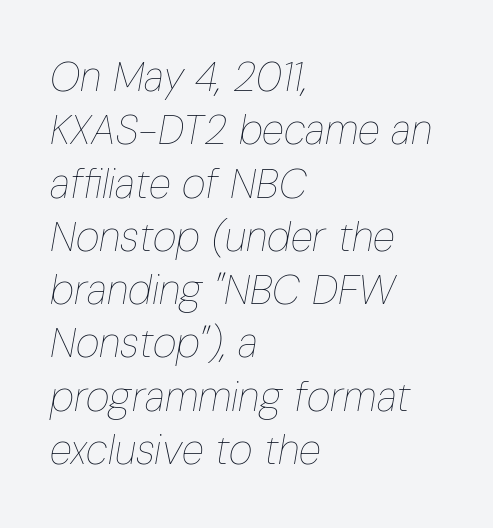
Q: Is the text bold? A: No.
Q: Is the text italic (slanted)? A: Yes, it leans right by about 10 degrees.
Q: Is the text underlined? A: No.
Q: How is the paragraph aligned? A: Left-aligned.
Q: Is the spacing between letters normal or unusually wide? A: Normal.
Q: Is the spacing between lines tight, normal or loose? A: Normal.
Q: Width (condensed, normal, or wide)? A: Condensed.
Q: Stroke contrast? A: Low.
Q: x-height? A: Medium.
Q: Monospaced? A: No.
